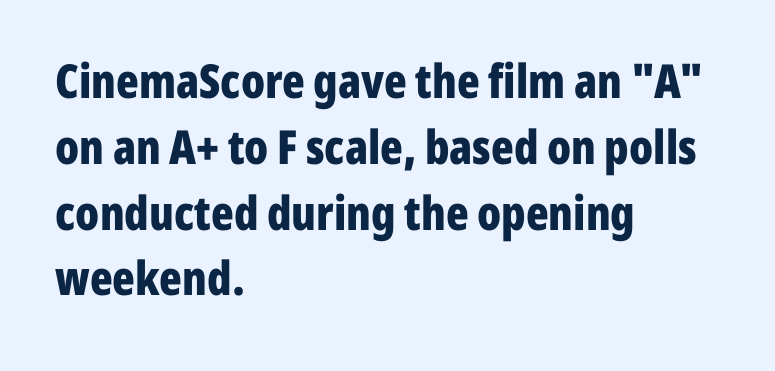
{"serif": "no", "italic": "no", "bold": "yes", "weight": "bold", "width": "condensed", "stroke_contrast": "low", "x_height": "medium", "monospaced": "no", "underline": "no", "align": "left", "line_spacing": "normal", "line_spacing_ratio": 1.4, "letter_spacing": "normal", "letter_spacing_em": 0.0, "glyph_px": 47}
